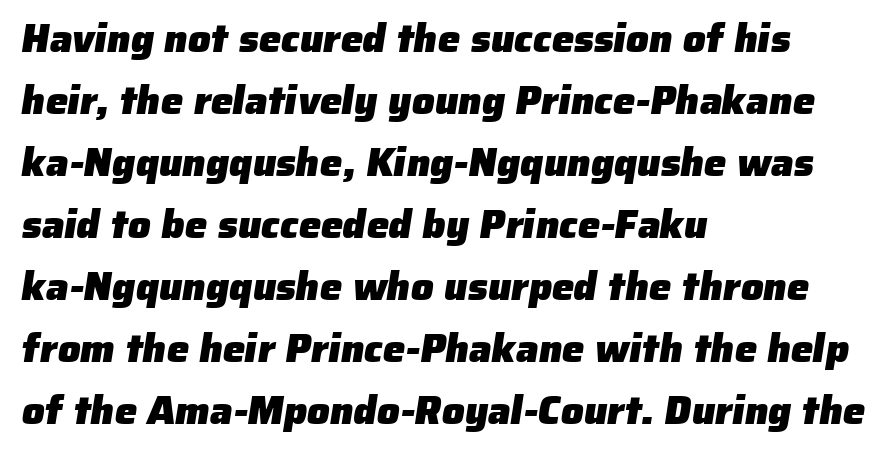
Q: Is the text bold? A: Yes.
Q: Is the typeface a serif or a sans-serif typeface? A: Sans-serif.
Q: Is the text underlined? A: No.
Q: How is the paragraph aligned? A: Left-aligned.
Q: Is the spacing between letters normal or unusually wide? A: Normal.
Q: Is the spacing between lines tight, normal or loose? A: Normal.
Q: Width (condensed, normal, or wide)? A: Normal.
Q: Stroke contrast? A: Low.
Q: x-height? A: Medium.
Q: Monospaced? A: No.
